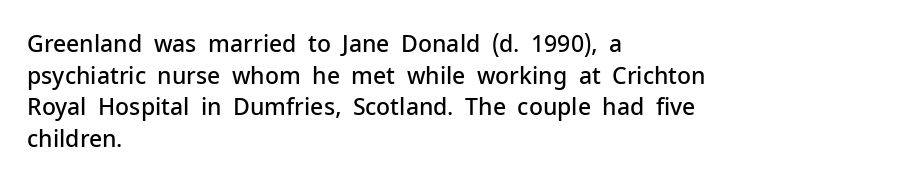
The image shows 23 px text type, upright; set left-aligned, normal line spacing (1.38x), normal letter spacing, not underlined.
